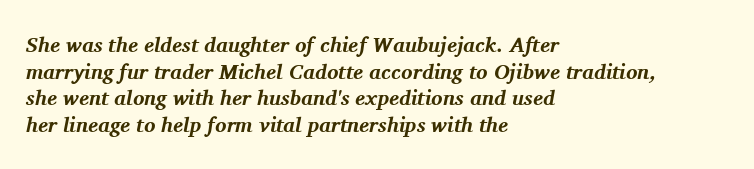
Q: Is the text bold? A: Yes.
Q: Is the text italic (slanted)? A: Yes, it leans right by about 11 degrees.
Q: Is the text underlined? A: No.
Q: How is the paragraph aligned? A: Left-aligned.
Q: Is the spacing between letters normal or unusually wide? A: Normal.
Q: Is the spacing between lines tight, normal or loose? A: Normal.
